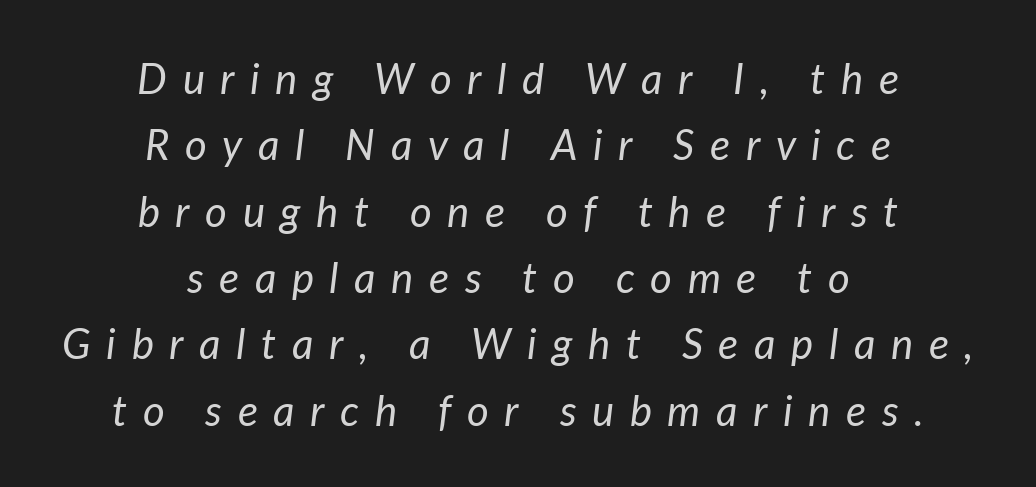
The image shows 42 px regular-weight type, italic (leaning right); set centered, normal line spacing (1.58x), unusually wide letter spacing (+0.37 em), not underlined; low stroke contrast and a medium x-height.
